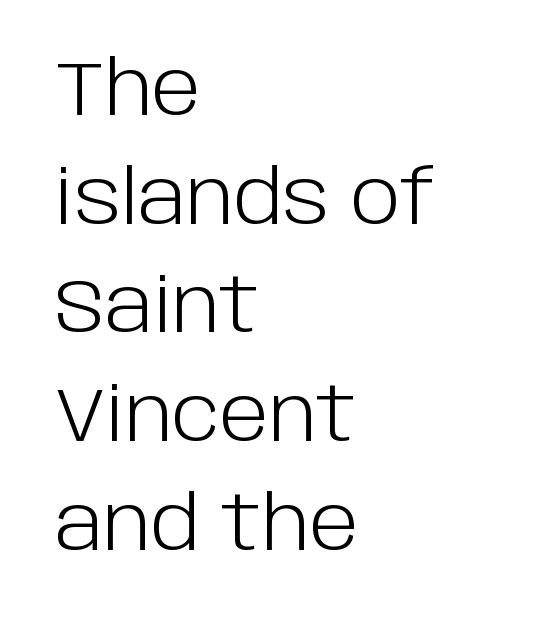
Q: Is the text bold? A: No.
Q: Is the text italic (slanted)? A: No, it is upright.
Q: Is the typeface a serif or a sans-serif typeface? A: Sans-serif.
Q: Is the text underlined? A: No.
Q: How is the paragraph aligned? A: Left-aligned.
Q: Is the spacing between letters normal or unusually wide? A: Normal.
Q: Is the spacing between lines tight, normal or loose? A: Normal.
Q: Width (condensed, normal, or wide)? A: Normal.
Q: Stroke contrast? A: Low.
Q: x-height? A: Large.
Q: Monospaced? A: No.
